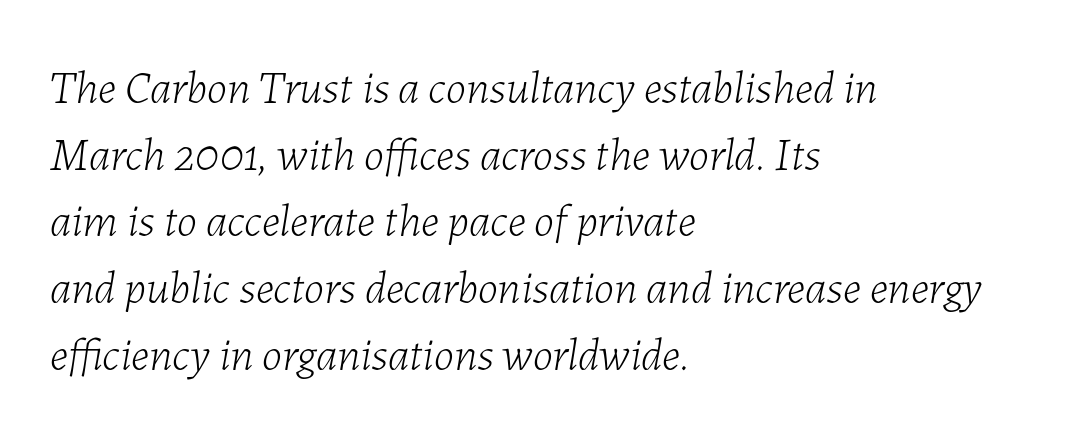
Counters stay open thanks to moderate or lighter strokes. Horizontal bands of white between lines are of average thickness. The glyphs look as if they've been sheared to an angle. The passage shown is typed in a proportional face where columns would drift.
